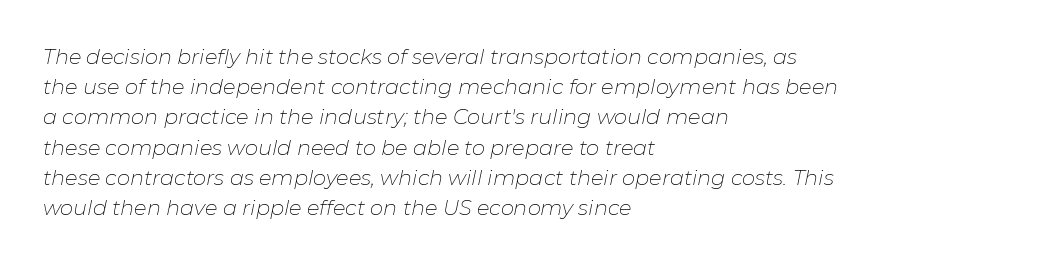
The image shows 21 px text type, italic (leaning right); set left-aligned, normal line spacing (1.44x), normal letter spacing, not underlined.
